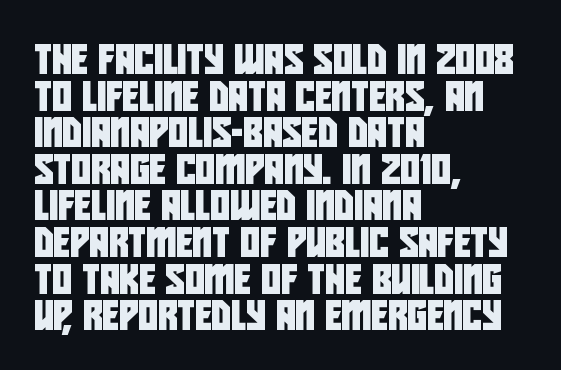
The image shows 30 px condensed sans-serif type; set left-aligned, line spacing 1.22x, normal letter spacing, not underlined; low stroke contrast and a large x-height.
